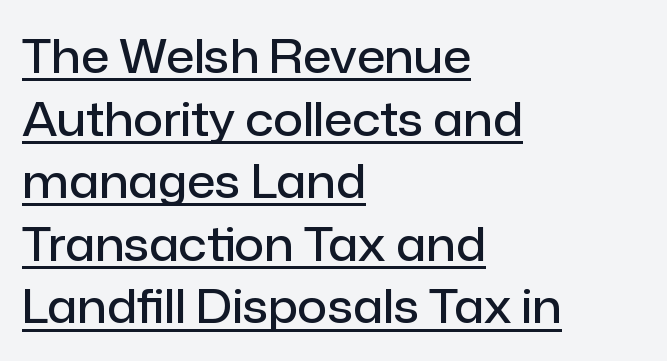
{"serif": "no", "italic": "no", "bold": "semi", "weight": "semibold", "width": "normal", "stroke_contrast": "low", "x_height": "medium", "monospaced": "no", "underline": "yes", "align": "left", "line_spacing": "normal", "line_spacing_ratio": 1.36, "letter_spacing": "normal", "letter_spacing_em": 0.0, "glyph_px": 46}
